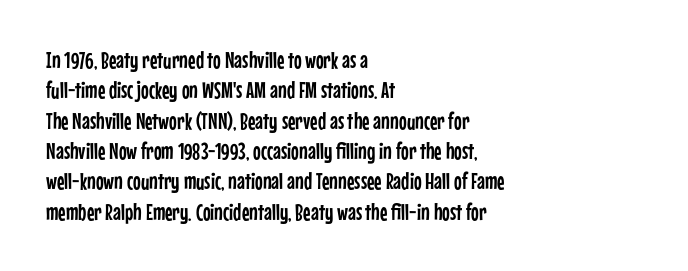
Q: Is the text italic (slanted)? A: No, it is upright.
Q: Is the text underlined? A: No.
Q: How is the paragraph aligned? A: Left-aligned.
Q: Is the spacing between letters normal or unusually wide? A: Normal.
Q: Is the spacing between lines tight, normal or loose? A: Normal.
